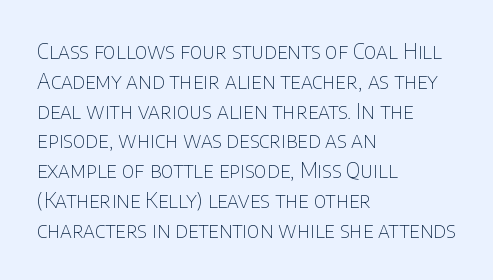
{"italic": "no", "bold": "no", "underline": "no", "align": "left", "line_spacing": "normal", "line_spacing_ratio": 1.42, "letter_spacing": "normal", "letter_spacing_em": 0.0, "glyph_px": 21}
